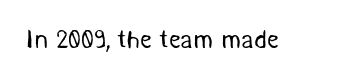
{"bold": "no", "underline": "no", "letter_spacing": "normal", "letter_spacing_em": 0.0, "glyph_px": 26}
